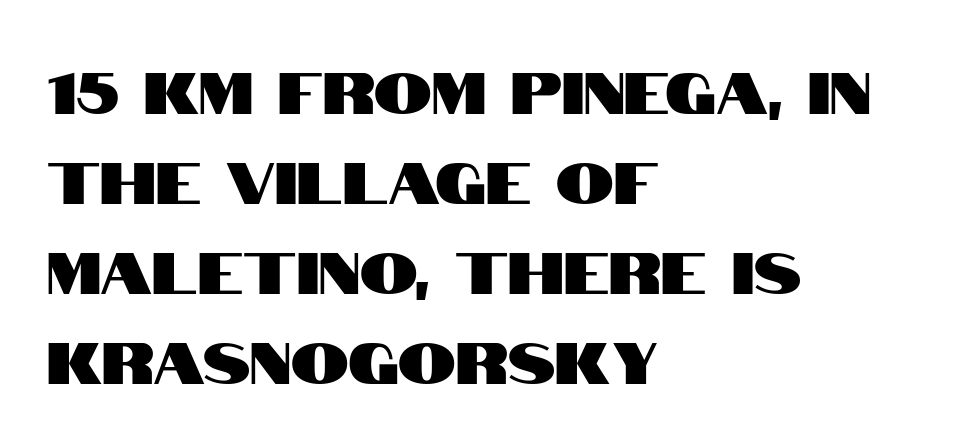
The image shows 58 px condensed sans-serif type, upright; set left-aligned, normal line spacing (1.55x), normal letter spacing, not underlined; high stroke contrast and a large x-height.
